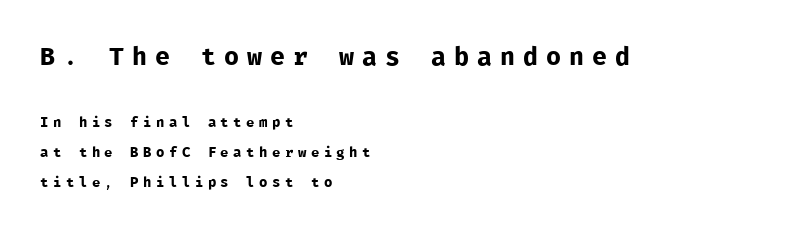
Unbolded letterforms with no extra heft. Rule under the text: the space is simply empty. Does the bottom block carry the larger type? No, the top block does. The letters stand upright; this is a roman face. The paragraph shown leans on its left margin. The type is letterspaced generously, with wide tracking.
